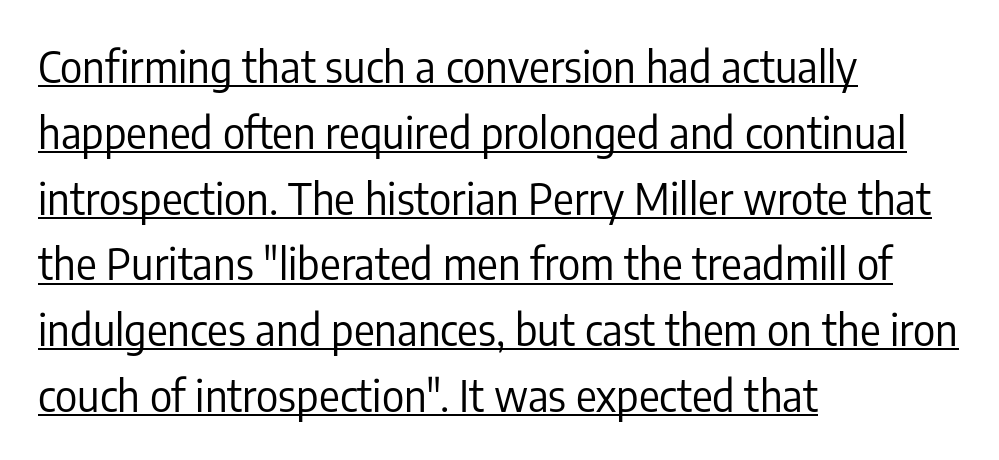
Serifs: no, the terminals of the letterforms are clean. Vertical strokes here are truly vertical. Underlined type. The rendering uses a moderate line-height, typical for paragraphs. Characters follow at the spacing the type designer built in.
